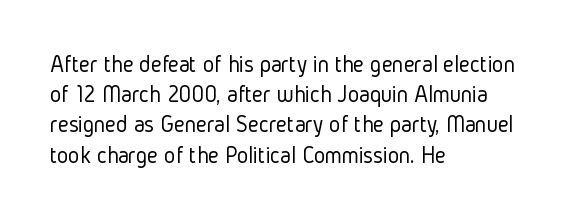
The image shows 24 px text type, upright; set left-aligned, normal line spacing (1.26x), normal letter spacing, not underlined.
